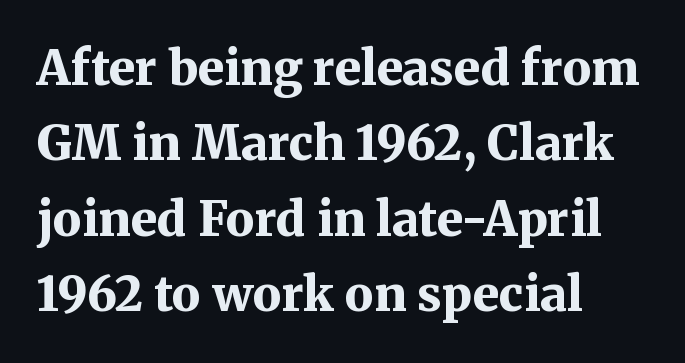
Q: Is the text bold? A: Yes.
Q: Is the text italic (slanted)? A: No, it is upright.
Q: Is the typeface a serif or a sans-serif typeface? A: Serif.
Q: Is the text underlined? A: No.
Q: How is the paragraph aligned? A: Left-aligned.
Q: Is the spacing between letters normal or unusually wide? A: Normal.
Q: Is the spacing between lines tight, normal or loose? A: Normal.
Q: Width (condensed, normal, or wide)? A: Normal.
Q: Stroke contrast? A: Medium.
Q: x-height? A: Medium.
Q: Monospaced? A: No.
